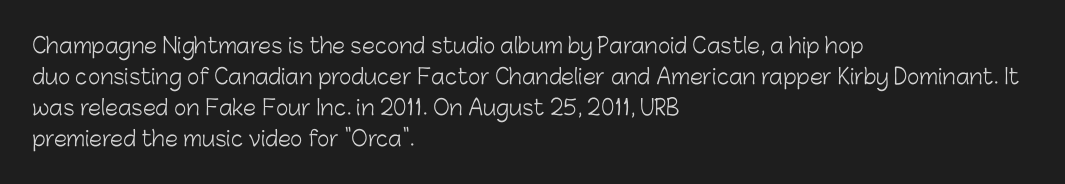
Q: Is the text bold? A: No.
Q: Is the text italic (slanted)? A: No, it is upright.
Q: Is the text underlined? A: No.
Q: How is the paragraph aligned? A: Left-aligned.
Q: Is the spacing between letters normal or unusually wide? A: Normal.
Q: Is the spacing between lines tight, normal or loose? A: Normal.
